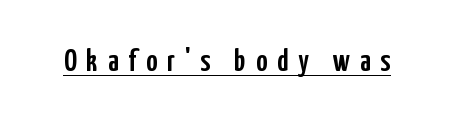
Q: Is the text italic (slanted)? A: No, it is upright.
Q: Is the typeface a serif or a sans-serif typeface? A: Sans-serif.
Q: Is the text underlined? A: Yes.
Q: Is the spacing between letters normal or unusually wide? A: Unusually wide.
Q: Width (condensed, normal, or wide)? A: Condensed.
Q: Stroke contrast? A: Low.
Q: x-height? A: Medium.
Q: Monospaced? A: No.
